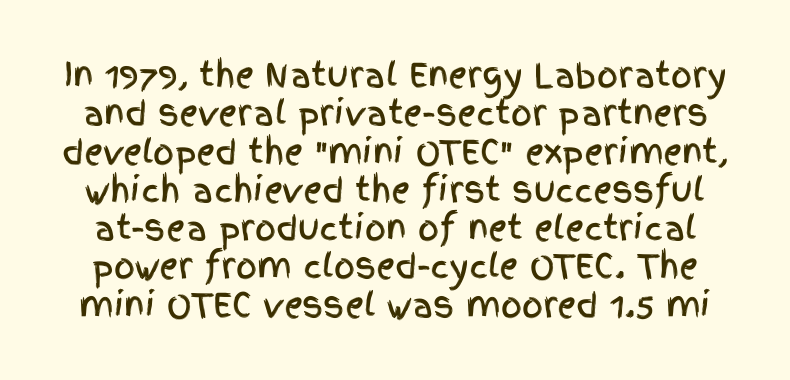
Q: Is the text italic (slanted)? A: No, it is upright.
Q: Is the typeface a serif or a sans-serif typeface? A: Sans-serif.
Q: Is the text underlined? A: No.
Q: Is the spacing between letters normal or unusually wide? A: Normal.
Q: Width (condensed, normal, or wide)? A: Condensed.
Q: x-height? A: Large.
Q: Monospaced? A: No.
